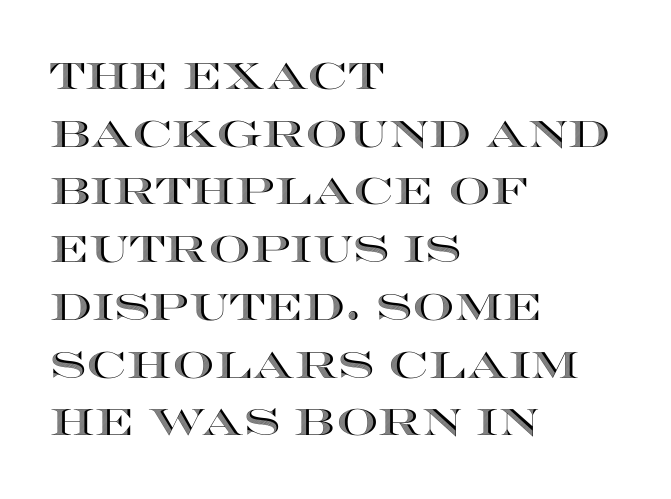
Q: Is the text italic (slanted)? A: No, it is upright.
Q: Is the text underlined? A: No.
Q: How is the paragraph aligned? A: Left-aligned.
Q: Is the spacing between letters normal or unusually wide? A: Normal.
Q: Is the spacing between lines tight, normal or loose? A: Normal.
Q: Width (condensed, normal, or wide)? A: Wide.
Q: x-height? A: Large.
Q: Monospaced? A: No.
